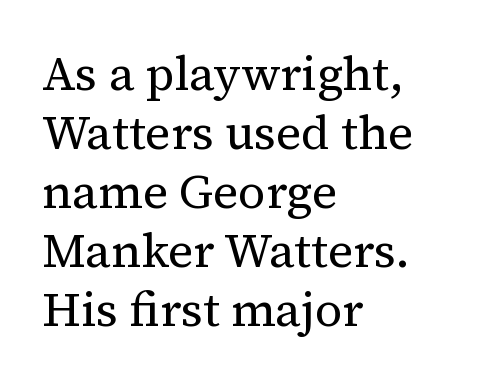
You can tell from the footed stems that serif type was used. The letters advance in unequal steps, a hallmark of proportional type. Stroke thickness stays within the range of a standard reading face or lighter. The letterforms sit shoulder to shoulder at normal distance. Just letters on the line, the space beneath them empty. Vertical strokes here are truly vertical.
